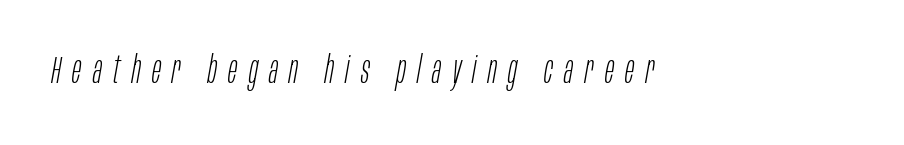
The image shows 38 px light, condensed type, italic (leaning right); set unusually wide letter spacing (+0.3 em), not underlined; low stroke contrast and a large x-height.
